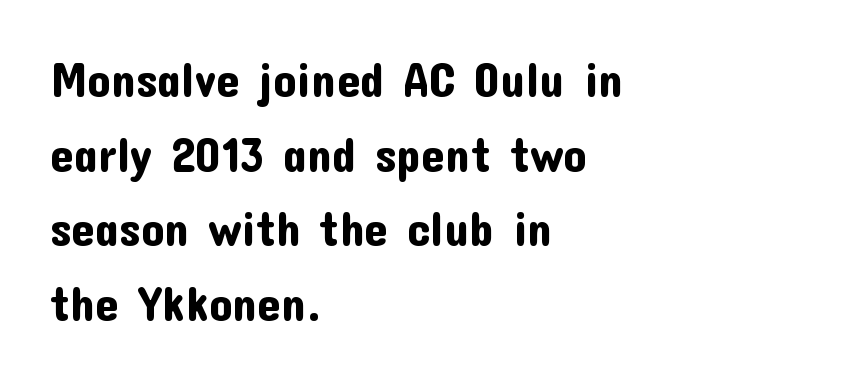
The image shows 47 px sans-serif type, upright; set left-aligned, normal line spacing (1.59x), normal letter spacing, not underlined; low stroke contrast and a medium x-height.
